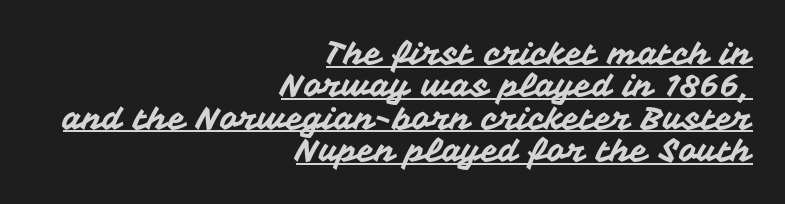
Q: Is the text italic (slanted)? A: Yes.
Q: Is the typeface a serif or a sans-serif typeface? A: Sans-serif.
Q: Is the text underlined? A: Yes.
Q: How is the paragraph aligned? A: Right-aligned.
Q: Is the spacing between letters normal or unusually wide? A: Normal.
Q: Is the spacing between lines tight, normal or loose? A: Tight.
Q: Width (condensed, normal, or wide)? A: Normal.
Q: Stroke contrast? A: Medium.
Q: x-height? A: Medium.
Q: Monospaced? A: No.
